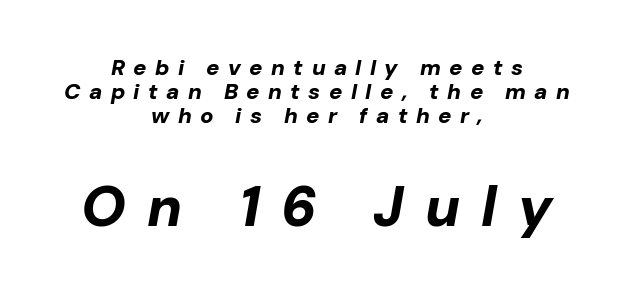
Q: Is the text bold? A: Yes.
Q: Is the text italic (slanted)? A: Yes, it leans right by about 10 degrees.
Q: Is the text underlined? A: No.
Q: How is the paragraph aligned? A: Centered.
Q: Is the spacing between letters normal or unusually wide? A: Unusually wide.
Q: Is the spacing between lines tight, normal or loose? A: Tight.
Q: Which block of text is set in a larger size, the first (top) or the second (bottom)? A: The second (bottom) one.
Q: Width (condensed, normal, or wide)? A: Normal.
Q: Stroke contrast? A: Low.
Q: x-height? A: Medium.
Q: Monospaced? A: No.
